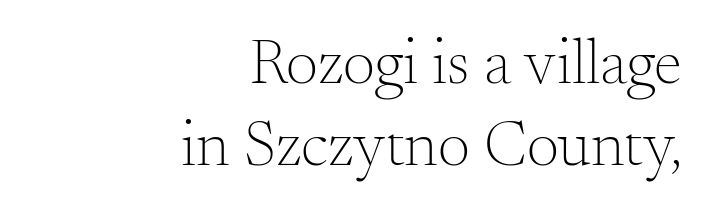
Q: Is the text bold? A: No.
Q: Is the text italic (slanted)? A: No, it is upright.
Q: Is the typeface a serif or a sans-serif typeface? A: Serif.
Q: Is the text underlined? A: No.
Q: How is the paragraph aligned? A: Right-aligned.
Q: Is the spacing between letters normal or unusually wide? A: Normal.
Q: Is the spacing between lines tight, normal or loose? A: Normal.
Q: Width (condensed, normal, or wide)? A: Normal.
Q: Stroke contrast? A: Medium.
Q: x-height? A: Small.
Q: Monospaced? A: No.
